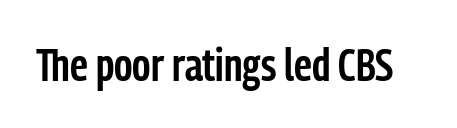
The image shows 46 px semibold, condensed sans-serif type, upright; set normal letter spacing, not underlined; low stroke contrast and a medium x-height.
